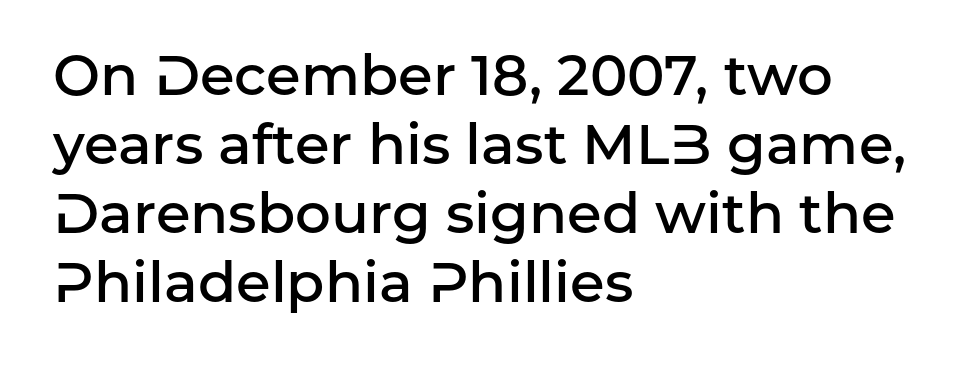
Q: Is the text bold? A: Semi-bold.
Q: Is the text italic (slanted)? A: No, it is upright.
Q: Is the typeface a serif or a sans-serif typeface? A: Sans-serif.
Q: Is the text underlined? A: No.
Q: How is the paragraph aligned? A: Left-aligned.
Q: Is the spacing between letters normal or unusually wide? A: Normal.
Q: Width (condensed, normal, or wide)? A: Normal.
Q: Stroke contrast? A: Low.
Q: x-height? A: Medium.
Q: Monospaced? A: No.
